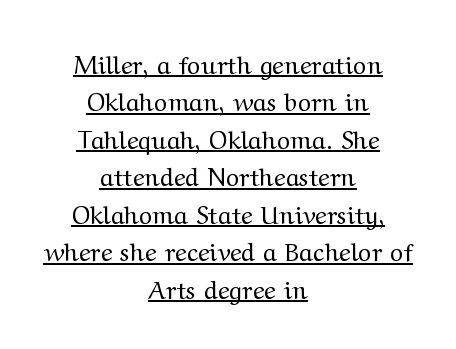
Q: Is the text bold? A: No.
Q: Is the text italic (slanted)? A: No, it is upright.
Q: Is the text underlined? A: Yes.
Q: How is the paragraph aligned? A: Centered.
Q: Is the spacing between letters normal or unusually wide? A: Normal.
Q: Is the spacing between lines tight, normal or loose? A: Normal.
